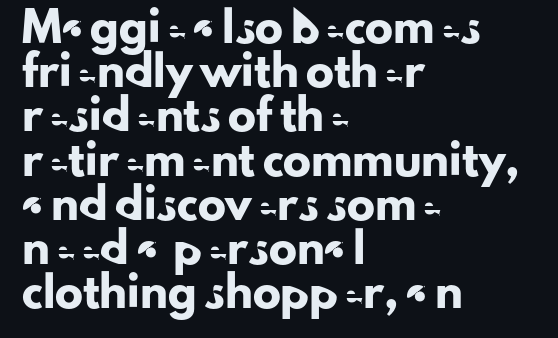
{"serif": "no", "italic": "no", "width": "normal", "stroke_contrast": "low", "x_height": "small", "monospaced": "no", "underline": "no", "align": "left", "line_spacing": "normal", "line_spacing_ratio": 1.58, "letter_spacing": "normal", "letter_spacing_em": 0.0, "glyph_px": 28}
